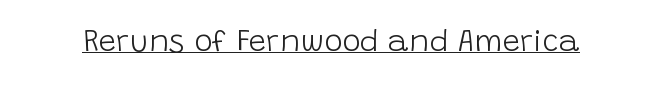
The image shows 31 px light sans-serif type, upright; set normal letter spacing, underlined; low stroke contrast and a large x-height.
